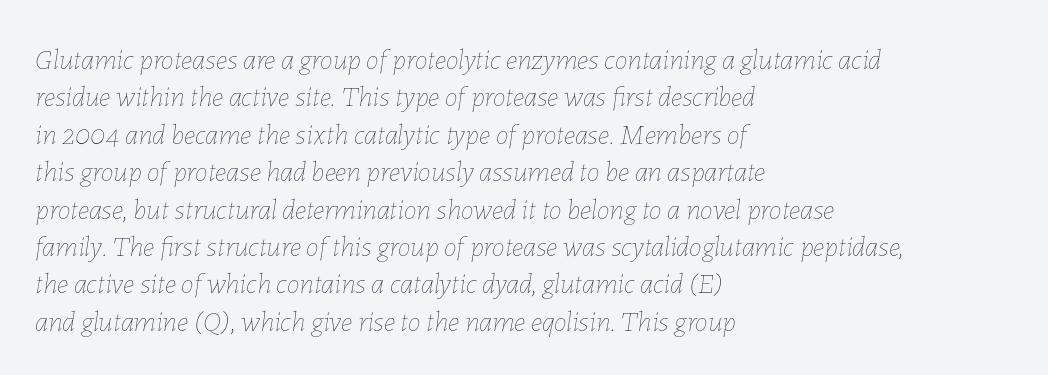
All the whitespace from short lines collects on the right. The rendering uses natural spacing where letterforms have individual widths. Compared with a typical body face, this is equally light or lighter still. What stands out about the letter spacing? Nothing — it is the standard amount.
